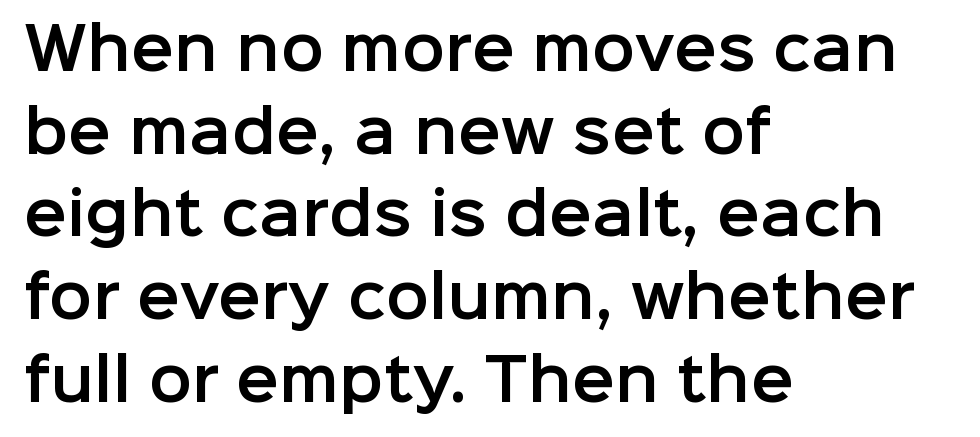
A roman cut, with each character standing at attention. Letters rest on an invisible, unmarked baseline. One glance says typical: line gaps are just what's usual. Does the type have serifs? No, each stem ends abruptly. The rendering uses natural spacing where letterforms have individual widths.
